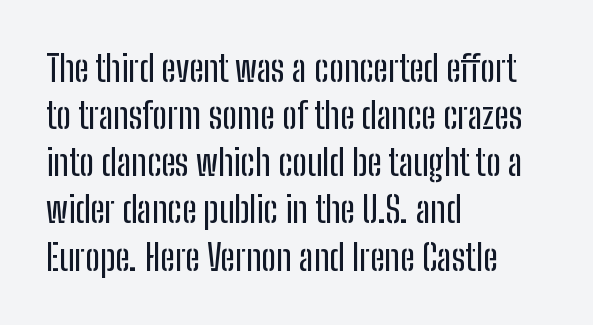
{"serif": "no", "italic": "no", "width": "condensed", "stroke_contrast": "low", "x_height": "medium", "monospaced": "no", "underline": "no", "align": "left", "line_spacing": "normal", "line_spacing_ratio": 1.31, "letter_spacing": "normal", "letter_spacing_em": 0.0, "glyph_px": 36}
